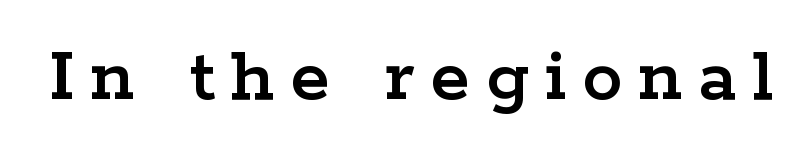
Someone cranked the tracking dial way up on this one. The baseline area is clear. The characters display serif detailing at their extremities. The rendering uses natural spacing where letterforms have individual widths.
